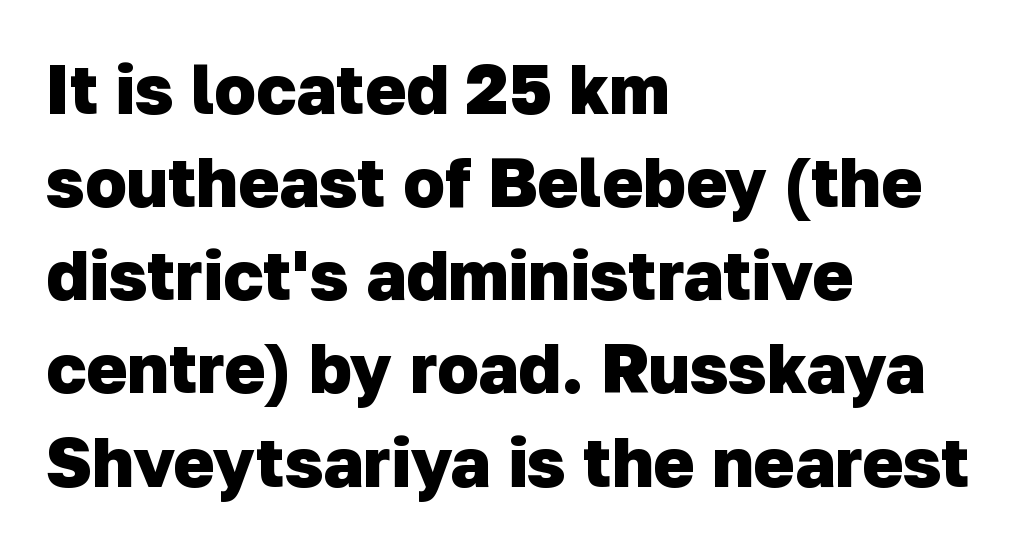
{"serif": "no", "bold": "yes", "weight": "heavy", "width": "normal", "stroke_contrast": "low", "x_height": "medium", "monospaced": "no", "underline": "no", "align": "left", "line_spacing": "normal", "line_spacing_ratio": 1.35, "letter_spacing": "normal", "letter_spacing_em": 0.0, "glyph_px": 69}
